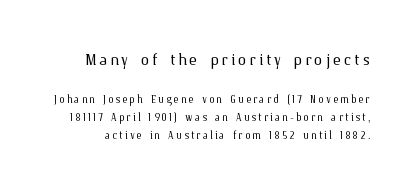
The letters look calm and open, with moderate or lighter stems. No word sits above an underline. Typesetter's note — upper block bumped up in size, lower block left smaller. Is there much room between lines? A standard amount, neither cramped nor airy.
